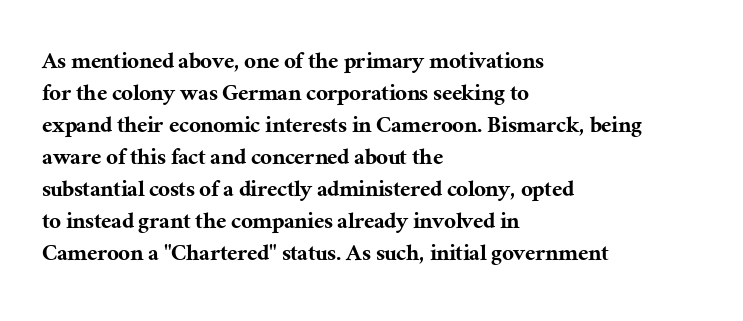
The image shows 26 px text type, upright; set left-aligned, line spacing 1.23x, normal letter spacing, not underlined.
